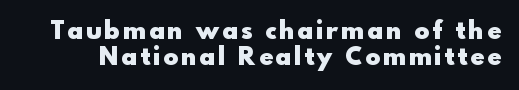
Q: Is the text bold? A: Yes.
Q: Is the text italic (slanted)? A: No, it is upright.
Q: Is the text underlined? A: No.
Q: Is the spacing between lines tight, normal or loose? A: Tight.
